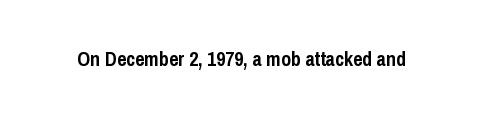
The rendering keeps characters at their native spacing. Underlining? Definitely not there. Nope, not italic — everything's standing straight. Set as a true bold cut, around the 700 mark.
